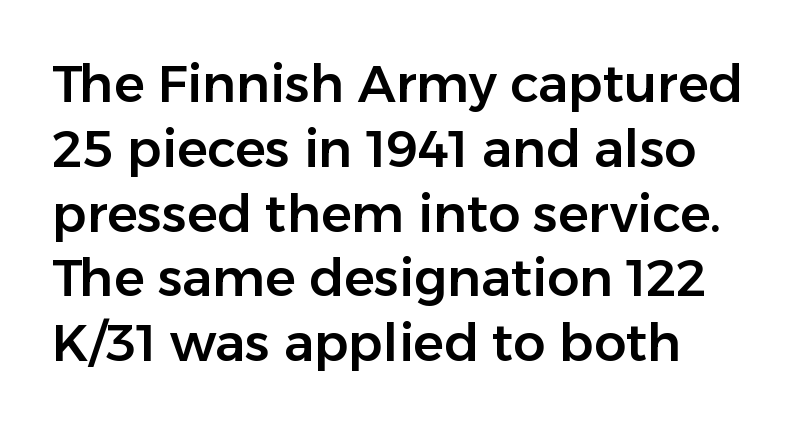
The image shows 51 px sans-serif type, upright; set normal line spacing (1.27x), normal letter spacing, not underlined; low stroke contrast and a medium x-height.
